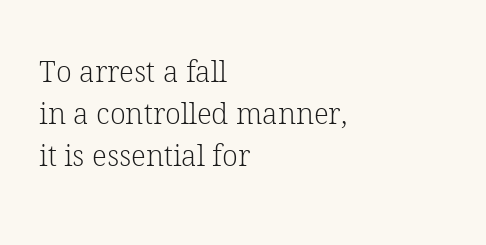
Letterform terminals end in serifs throughout the passage. Stroke mass is kept to a normal reading level or below. Casual observation: everything's shoved over to the left. The rendering keeps characters at their native spacing.
